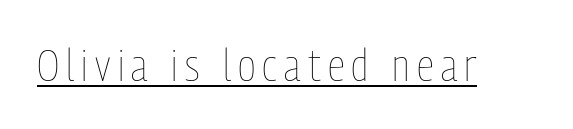
{"italic": "no", "bold": "no", "weight": "thin", "width": "condensed", "stroke_contrast": "low", "x_height": "medium", "monospaced": "no", "underline": "yes", "glyph_px": 45}
